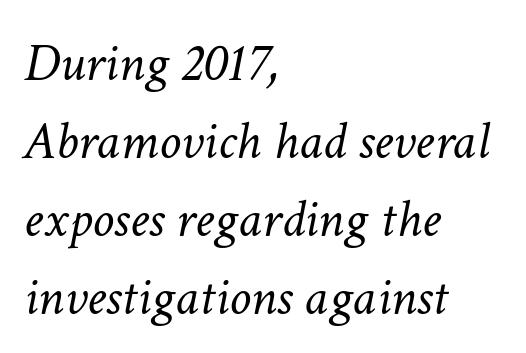
{"italic": "yes", "lean": "right", "slant_degrees": 11, "bold": "no", "weight": "light", "width": "normal", "stroke_contrast": "low", "x_height": "medium", "monospaced": "no", "underline": "no", "align": "left", "line_spacing": "normal", "line_spacing_ratio": 1.42, "letter_spacing": "normal", "letter_spacing_em": 0.0, "glyph_px": 55}
